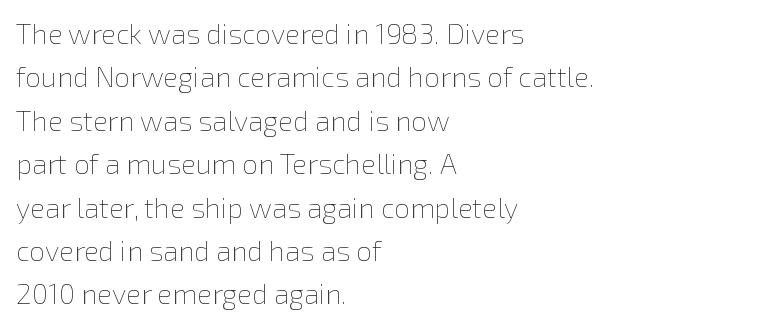
The image shows 28 px thin type, upright; set left-aligned, normal line spacing (1.55x), normal letter spacing, not underlined; a medium x-height.
